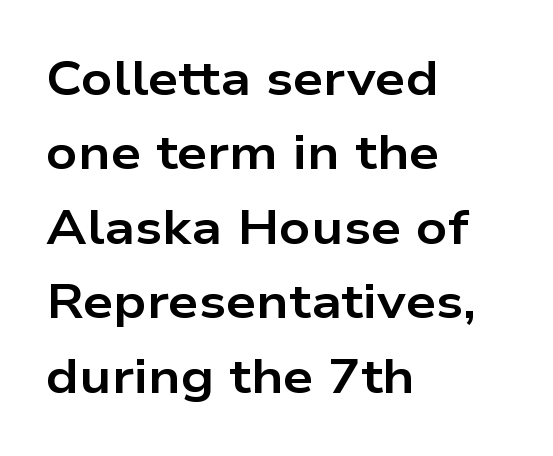
Q: Is the text bold? A: Yes.
Q: Is the text italic (slanted)? A: No, it is upright.
Q: Is the typeface a serif or a sans-serif typeface? A: Sans-serif.
Q: Is the text underlined? A: No.
Q: How is the paragraph aligned? A: Left-aligned.
Q: Is the spacing between letters normal or unusually wide? A: Normal.
Q: Is the spacing between lines tight, normal or loose? A: Normal.
Q: Width (condensed, normal, or wide)? A: Wide.
Q: Stroke contrast? A: Low.
Q: x-height? A: Medium.
Q: Monospaced? A: No.
